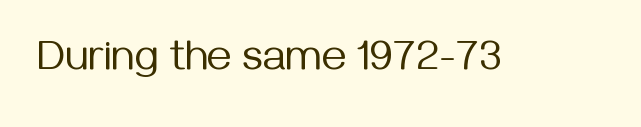
The image shows 43 px regular-weight sans-serif type, upright; set normal letter spacing, not underlined; medium stroke contrast and a medium x-height.
